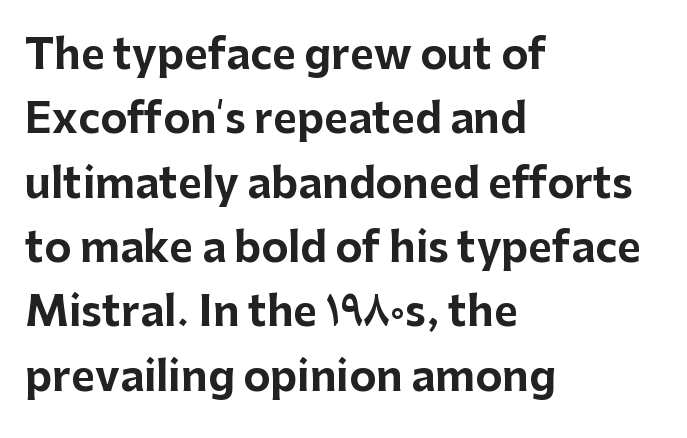
The image shows 41 px bold sans-serif type, upright; set left-aligned, normal line spacing (1.57x), normal letter spacing, not underlined; low stroke contrast and a medium x-height.
